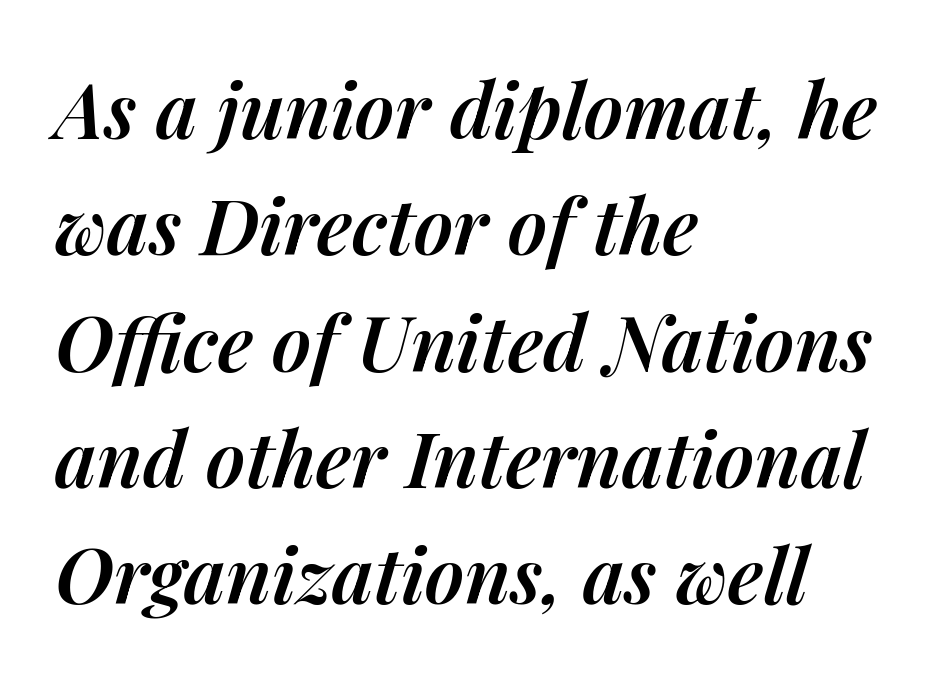
{"italic": "yes", "lean": "right", "slant_degrees": 14, "bold": "semi", "weight": "semibold", "width": "normal", "stroke_contrast": "medium", "x_height": "medium", "monospaced": "no", "underline": "no", "align": "left", "line_spacing": "normal", "line_spacing_ratio": 1.51, "letter_spacing": "normal", "letter_spacing_em": 0.0, "glyph_px": 77}
